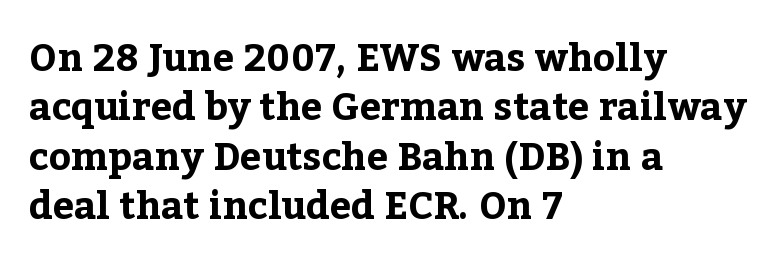
Strokes here are thick enough to call this a true bold. The passage shown has conventional tracking throughout. Spacing verdict: proportional, widths tailored to each character. Reading down the column, the eye jumps a familiar distance to each next line. A roman cut, with each character standing at attention. Unlike a clean sans, this face finishes its strokes with serifs.
